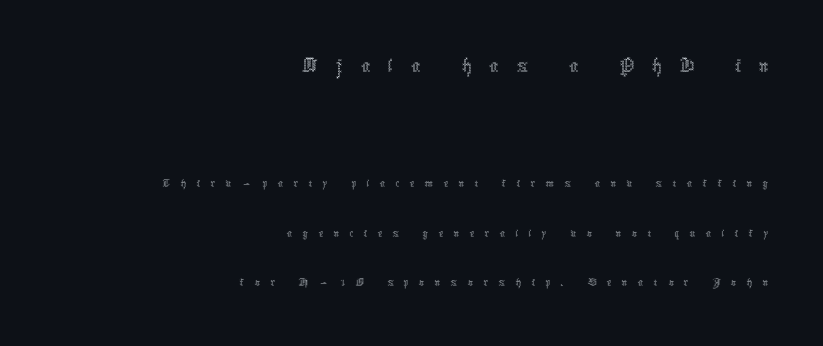
What stands out about the letter spacing? Its width — letters are far apart. The paragraph shown leans on its right margin. Block one is the big one; block two sits smaller underneath. How would I describe the line gaps? Wide and relaxed.
